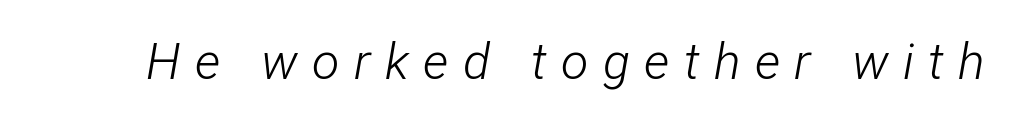
The image shows 50 px light, condensed type, italic (leaning right); set unusually wide letter spacing (+0.29 em), not underlined; low stroke contrast and a medium x-height.
